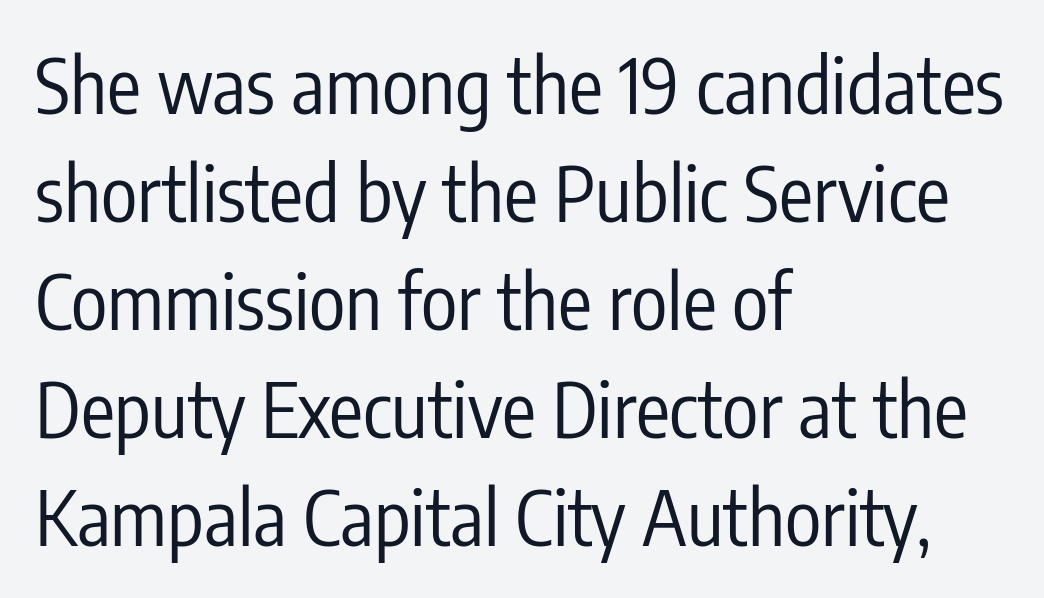
If you drew a ruler down the left edge, every line would touch it. Every character sits straight up, as roman type does. Think of a printed novel: that variable character pitch is what you see here. Stem width sits at or under what a default text font uses. Summary of vertical rhythm: regular, with standard interline spacing.
